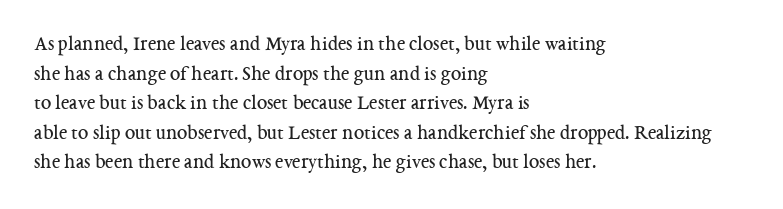
Q: Is the text bold? A: No.
Q: Is the text italic (slanted)? A: No, it is upright.
Q: Is the text underlined? A: No.
Q: How is the paragraph aligned? A: Left-aligned.
Q: Is the spacing between letters normal or unusually wide? A: Normal.
Q: Is the spacing between lines tight, normal or loose? A: Normal.
